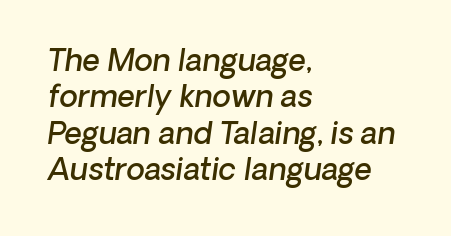
{"italic": "yes", "lean": "right", "slant_degrees": 8, "bold": "semi", "weight": "semibold", "width": "normal", "stroke_contrast": "low", "x_height": "medium", "monospaced": "no", "underline": "no", "align": "left", "line_spacing_ratio": 1.21, "letter_spacing": "normal", "letter_spacing_em": 0.0, "glyph_px": 30}
